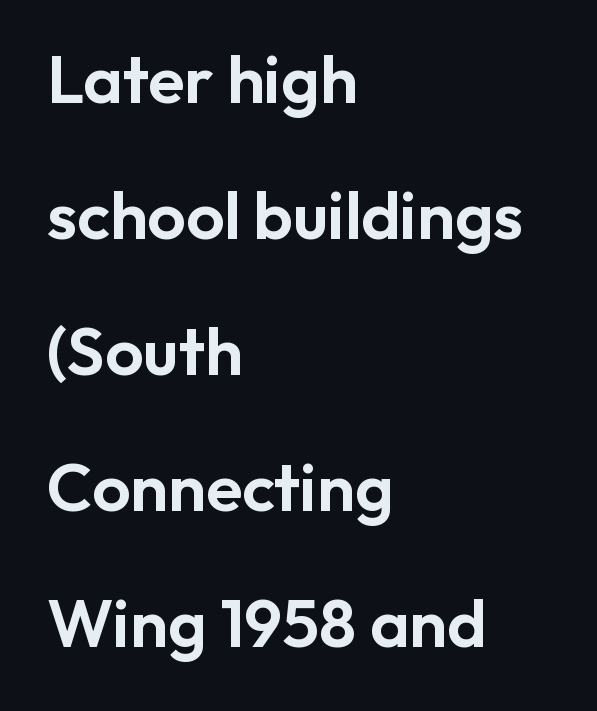
Check where the strokes stop: nothing finishes them off — pure sans. Italic? Not at all — the glyphs are vertical. Reading down the column, the eye jumps a long way to each next line. You could not count columns in this text — the font is proportionally spaced. Lines of text with bare space underneath. Students, note that the glyphs here touch the page at normal intervals.
